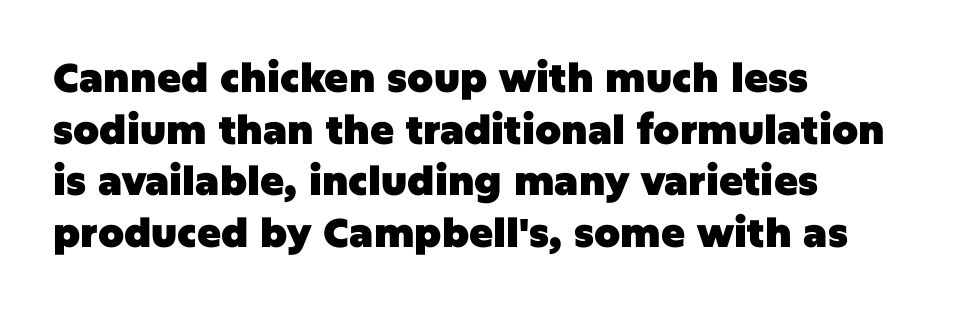
Compared with an ordinary text face, these strokes are far heavier — a full bold. When letters stand straight like this, we call the style roman or upright. A typesetter would call this zero additional tracking. This rendering uses left alignment, leaving the right contour irregular.
